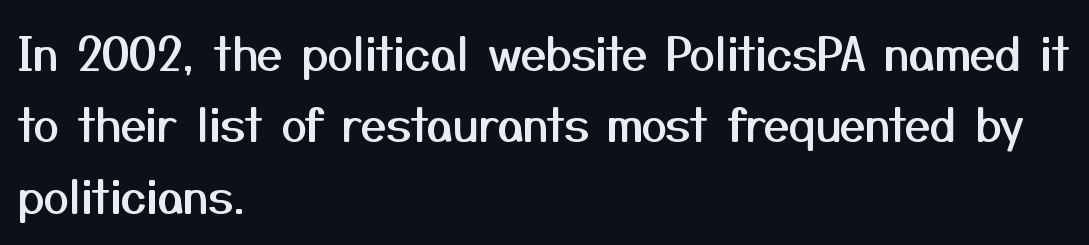
The image shows 46 px sans-serif type, upright; set left-aligned, normal line spacing (1.55x), normal letter spacing, not underlined; medium stroke contrast and a medium x-height.
